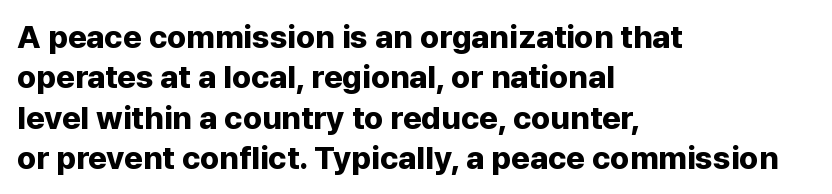
The image shows 32 px bold sans-serif type, upright; set left-aligned, normal line spacing (1.26x), normal letter spacing, not underlined; low stroke contrast and a medium x-height.
